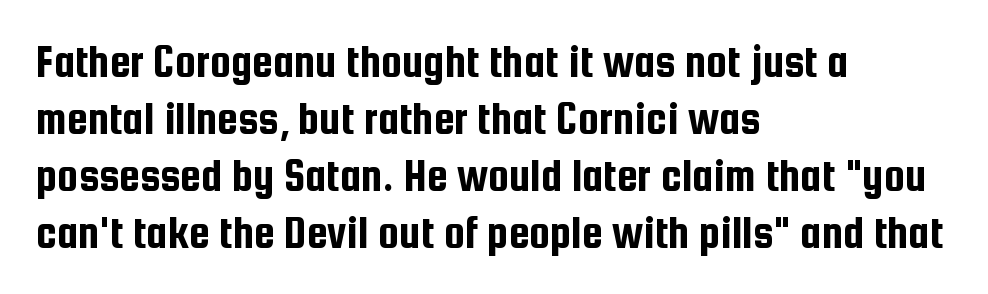
Note the varied advance widths — an 'i' is clearly narrower than an 'm'. In terms of letterform style, serifs are entirely absent. Nope, not italic — everything's standing straight. Rule under the text: the space is simply empty. Line starts are locked; line ends wander. You could call the tracking neutral — neither tight nor loose.
